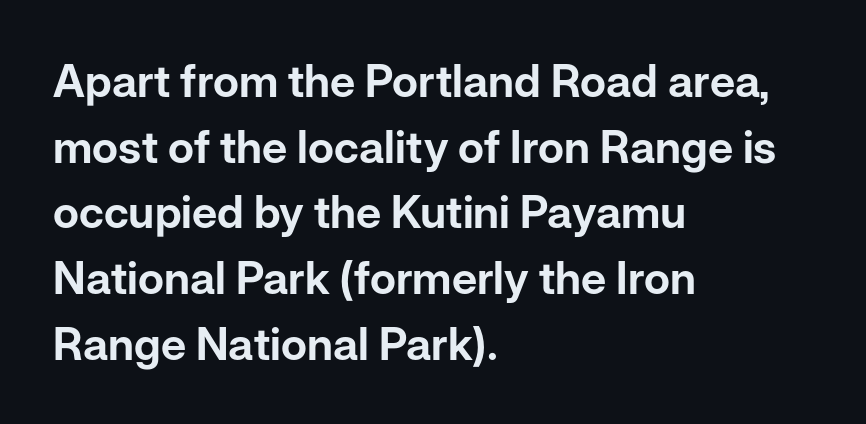
Letterform terminals end flat and unadorned throughout the passage. The face used here is rendered with its standard letterfit. It's the straight-up-and-down kind of type. Words float on clear page, feet unadorned. The paragraph has a hard left edge and a soft right edge.
